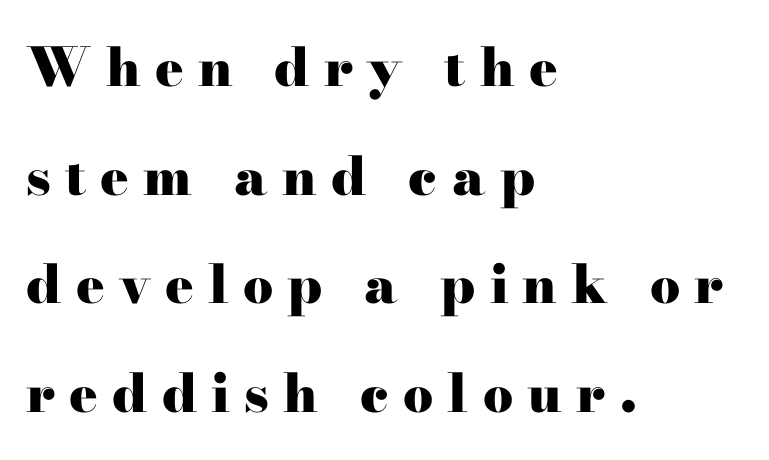
Q: Is the text bold? A: Yes.
Q: Is the text italic (slanted)? A: No, it is upright.
Q: Is the typeface a serif or a sans-serif typeface? A: Serif.
Q: Is the text underlined? A: No.
Q: How is the paragraph aligned? A: Left-aligned.
Q: Is the spacing between letters normal or unusually wide? A: Unusually wide.
Q: Is the spacing between lines tight, normal or loose? A: Loose.
Q: Width (condensed, normal, or wide)? A: Wide.
Q: Stroke contrast? A: High.
Q: x-height? A: Small.
Q: Monospaced? A: No.
